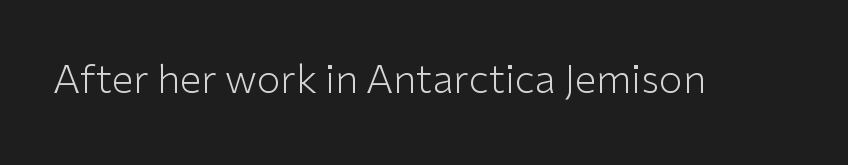
The letters advance in unequal steps, a hallmark of proportional type. Type style note: lacks serifs. Compared with typical body copy, the letter spacing here is the same. Heft: none added — not bold. Notice how the stems are strictly vertical — no italics here. Beneath every word, the page is bare.
